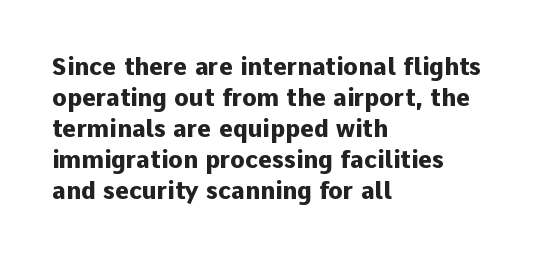
Q: Is the text bold? A: Yes.
Q: Is the text italic (slanted)? A: No, it is upright.
Q: Is the text underlined? A: No.
Q: How is the paragraph aligned? A: Left-aligned.
Q: Is the spacing between letters normal or unusually wide? A: Normal.
Q: Is the spacing between lines tight, normal or loose? A: Normal.
